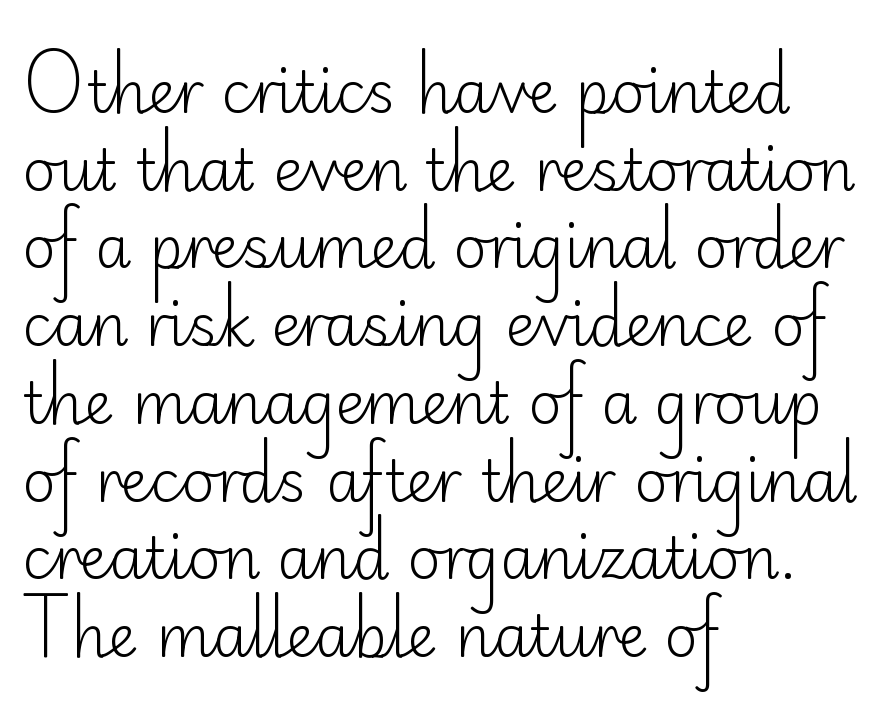
Q: Is the text bold? A: No.
Q: Is the text italic (slanted)? A: No, it is upright.
Q: Is the typeface a serif or a sans-serif typeface? A: Sans-serif.
Q: Is the text underlined? A: No.
Q: How is the paragraph aligned? A: Left-aligned.
Q: Is the spacing between letters normal or unusually wide? A: Normal.
Q: Is the spacing between lines tight, normal or loose? A: Normal.
Q: Width (condensed, normal, or wide)? A: Normal.
Q: Stroke contrast? A: Low.
Q: x-height? A: Small.
Q: Monospaced? A: No.
